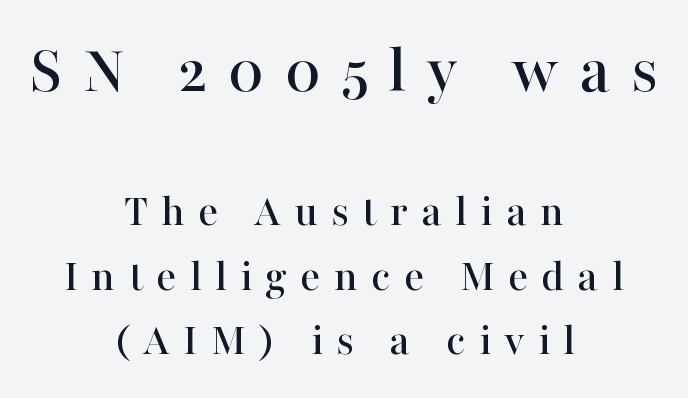
Small tapered or slab feet sit at the stroke ends, so this counts as serif. If you squint, the top block still reads clearly — it's the larger of the two. This is roman type, the default non-slanted kind. These lines are centered, leaving both edges ragged. Clear beneath every line of the passage. The rows are spaced the way most documents space them.
